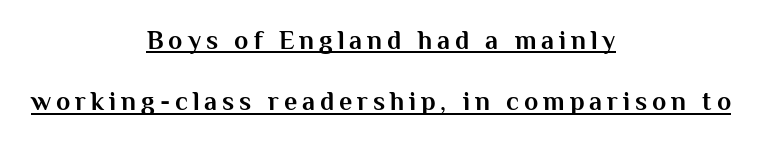
Do the letters lean? They stand straight. In CSS terms this would be text-align: center. The passage shown is emphatically bold. Notice the wide empty band between every row — that's loose leading. A baseline rule has been typeset under these characters.
